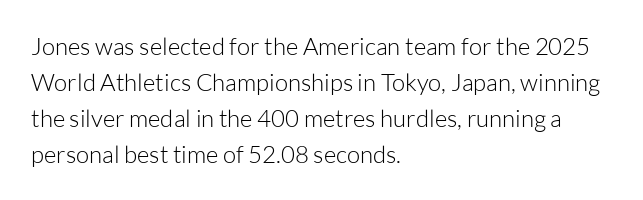
Q: Is the text bold? A: No.
Q: Is the text italic (slanted)? A: No, it is upright.
Q: Is the text underlined? A: No.
Q: How is the paragraph aligned? A: Left-aligned.
Q: Is the spacing between letters normal or unusually wide? A: Normal.
Q: Is the spacing between lines tight, normal or loose? A: Normal.
